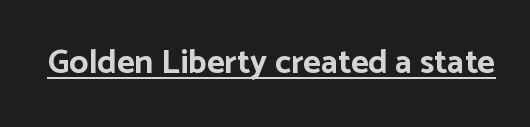
The image shows 34 px bold sans-serif type, upright; set normal letter spacing, underlined; low stroke contrast and a medium x-height.
